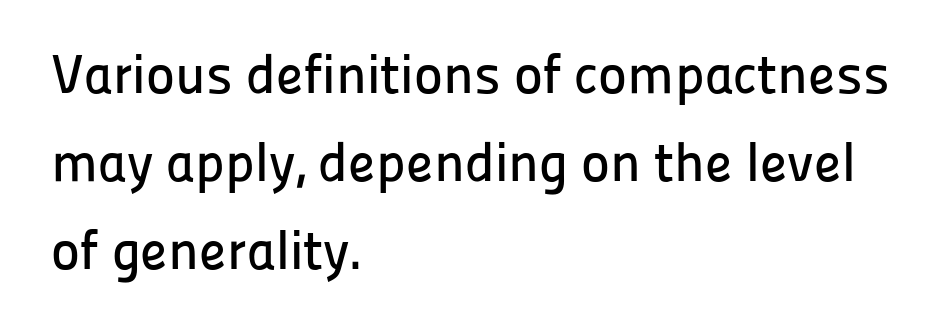
You can tell from the bare stems that sans-serif type was used. Honestly, the row spacing looks completely unremarkable. The strip under each line holds only bare page. Posture: straight, roman, zero tilt. The face used here is proportionally spaced, like ordinary book or web type. Caption: standard tracking, unaltered.
